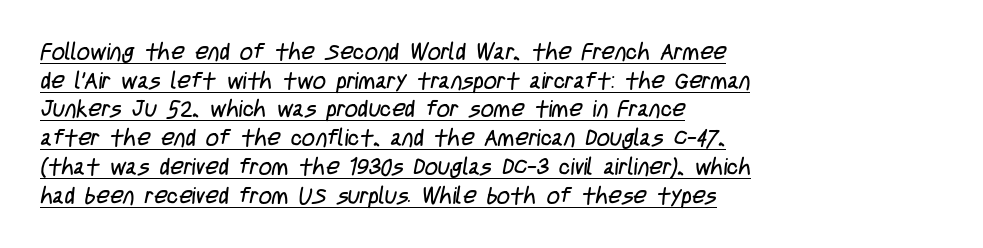
{"bold": "no", "underline": "yes", "align": "left", "line_spacing": "normal", "line_spacing_ratio": 1.25, "letter_spacing": "normal", "letter_spacing_em": 0.0, "glyph_px": 23}
